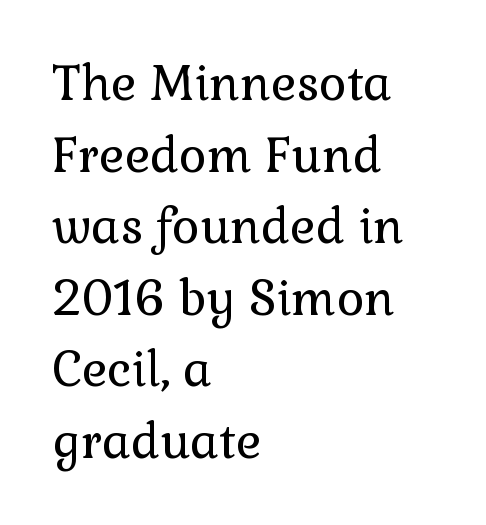
Q: Is the text bold? A: No.
Q: Is the text italic (slanted)? A: No, it is upright.
Q: Is the typeface a serif or a sans-serif typeface? A: Serif.
Q: Is the text underlined? A: No.
Q: How is the paragraph aligned? A: Left-aligned.
Q: Is the spacing between letters normal or unusually wide? A: Normal.
Q: Is the spacing between lines tight, normal or loose? A: Normal.
Q: Width (condensed, normal, or wide)? A: Normal.
Q: Stroke contrast? A: Low.
Q: x-height? A: Medium.
Q: Monospaced? A: No.
